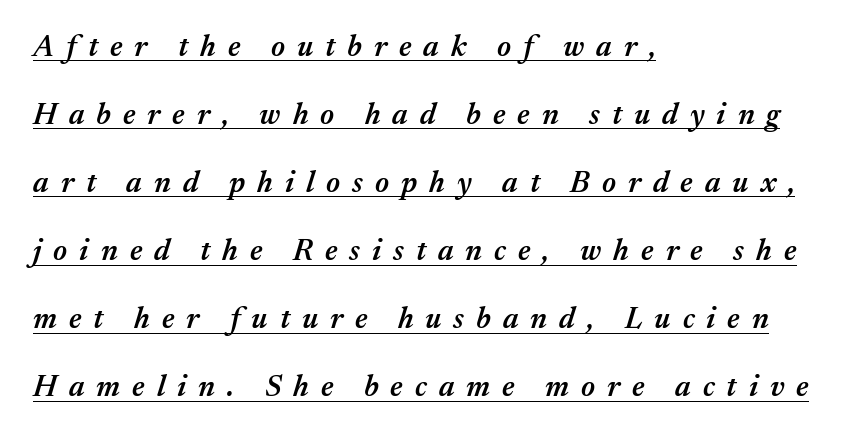
Q: Is the text bold? A: Semi-bold.
Q: Is the text italic (slanted)? A: Yes, it leans right by about 17 degrees.
Q: Is the text underlined? A: Yes.
Q: How is the paragraph aligned? A: Left-aligned.
Q: Is the spacing between letters normal or unusually wide? A: Unusually wide.
Q: Is the spacing between lines tight, normal or loose? A: Loose.
Q: Width (condensed, normal, or wide)? A: Normal.
Q: Stroke contrast? A: Medium.
Q: x-height? A: Medium.
Q: Monospaced? A: No.
